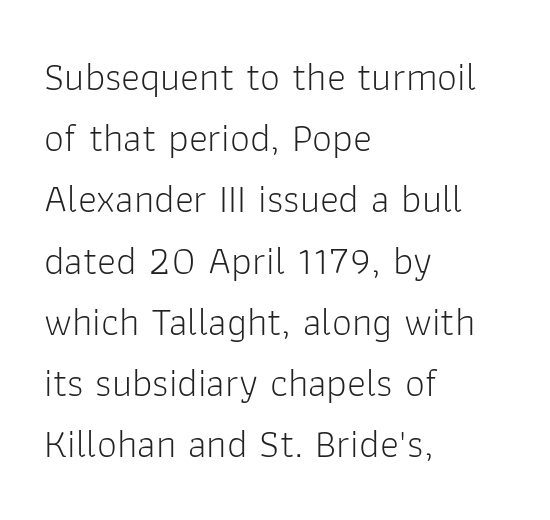
The image shows 40 px light sans-serif type, upright; set left-aligned, normal line spacing (1.53x), normal letter spacing, not underlined; low stroke contrast and a medium x-height.
